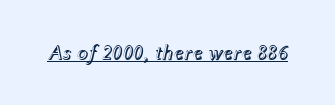
The image shows 21 px text type, italic (leaning right); set normal letter spacing, underlined.
